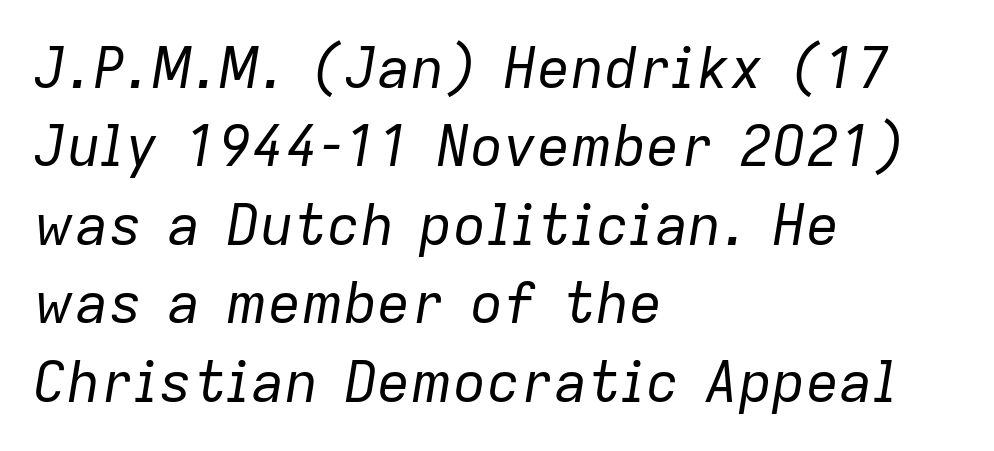
{"italic": "yes", "lean": "right", "slant_degrees": 9, "bold": "no", "weight": "regular", "width": "normal", "stroke_contrast": "low", "x_height": "medium", "monospaced": "no", "underline": "no", "align": "left", "line_spacing": "normal", "line_spacing_ratio": 1.4, "letter_spacing": "normal", "letter_spacing_em": 0.0, "glyph_px": 56}
